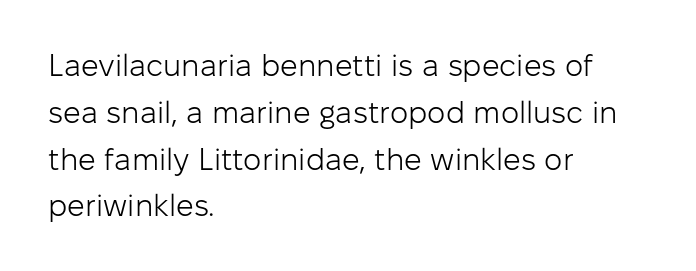
The image shows 31 px light sans-serif type, upright; set left-aligned, normal line spacing (1.51x), normal letter spacing, not underlined; low stroke contrast and a medium x-height.
